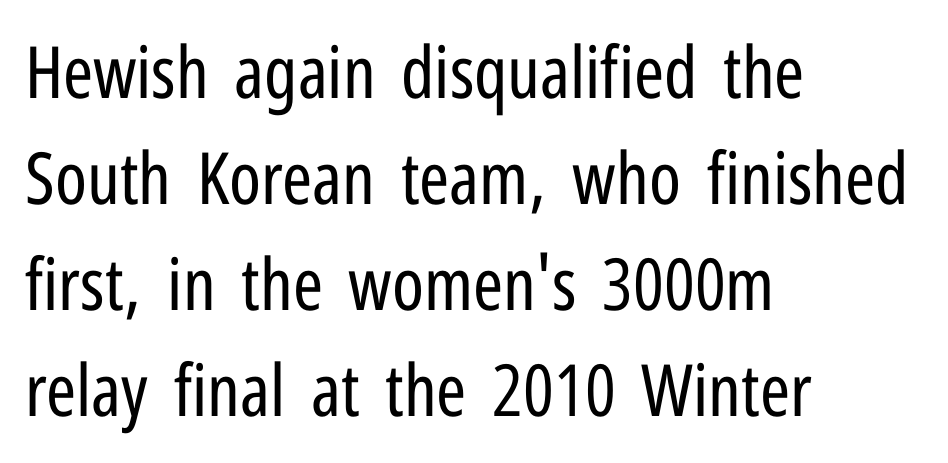
The image shows 72 px regular-weight, condensed sans-serif type, upright; set left-aligned, normal line spacing (1.47x), normal letter spacing, not underlined; low stroke contrast and a medium x-height.
